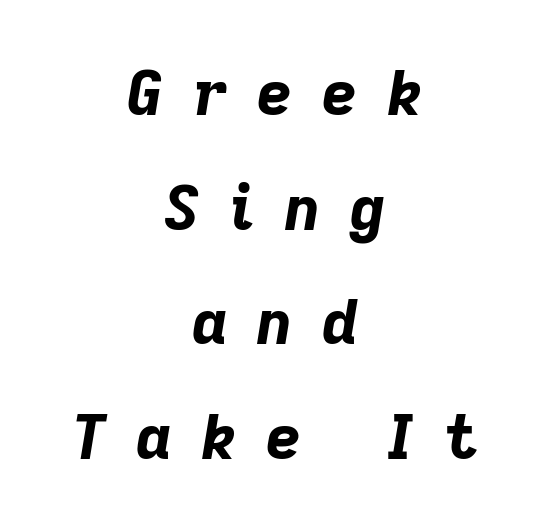
The image shows 61 px bold type, italic (leaning right); set centered, line spacing 1.88x, unusually wide letter spacing (+0.49 em), not underlined; low stroke contrast and a medium x-height.
